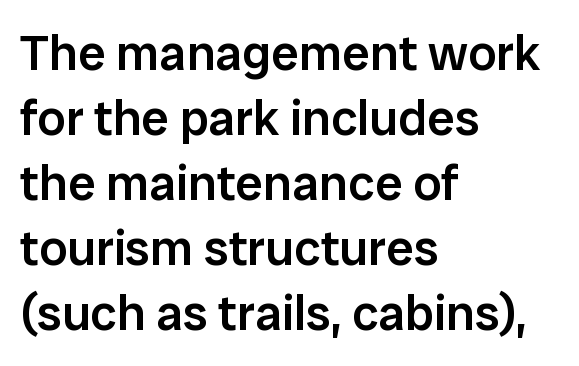
The image shows 50 px semibold sans-serif type, upright; set left-aligned, normal line spacing (1.3x), normal letter spacing, not underlined; low stroke contrast and a medium x-height.
